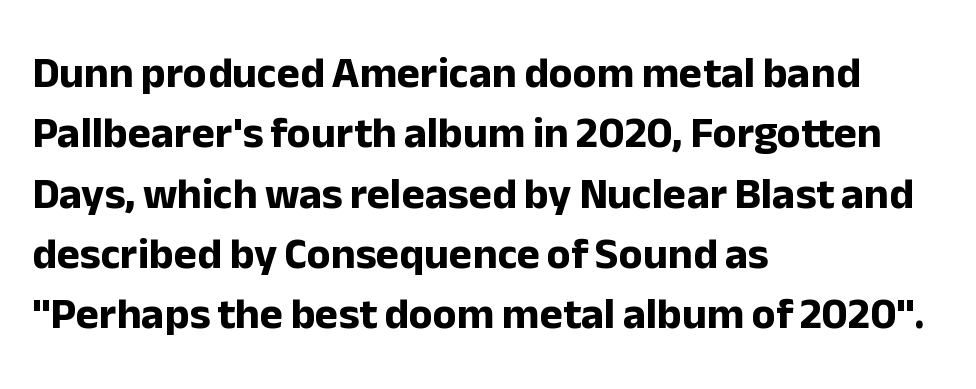
Q: Is the text bold? A: Yes.
Q: Is the text italic (slanted)? A: No, it is upright.
Q: Is the typeface a serif or a sans-serif typeface? A: Sans-serif.
Q: Is the text underlined? A: No.
Q: How is the paragraph aligned? A: Left-aligned.
Q: Is the spacing between letters normal or unusually wide? A: Normal.
Q: Is the spacing between lines tight, normal or loose? A: Normal.
Q: Width (condensed, normal, or wide)? A: Normal.
Q: Stroke contrast? A: Low.
Q: x-height? A: Medium.
Q: Monospaced? A: No.
